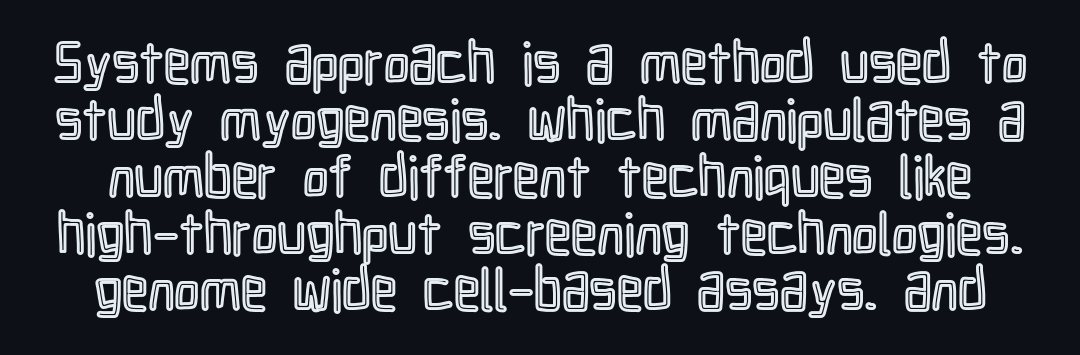
Caption: standard tracking, unaltered. These lines huddle together more closely than default settings would place them. The zone under the glyphs is completely vacant. These lines are rendered in a variable-pitch font. Is there any slant? The stems are plumb.
